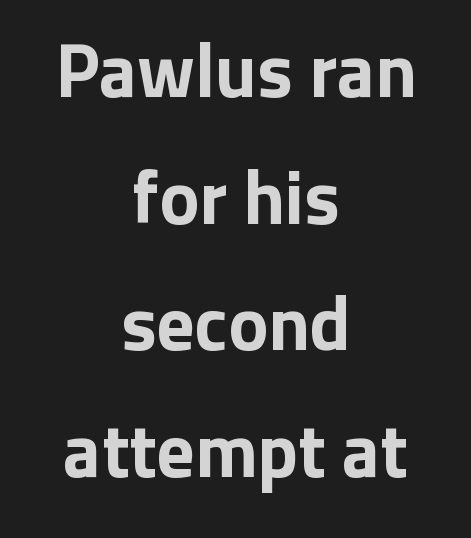
The face used here has the dense, thick strokes of a bold. The block of text has a typical density, with ordinary space between rows. Lines of text with bare space underneath. Characters remain perfectly vertical along every line. These lines are centered, leaving both edges ragged.
